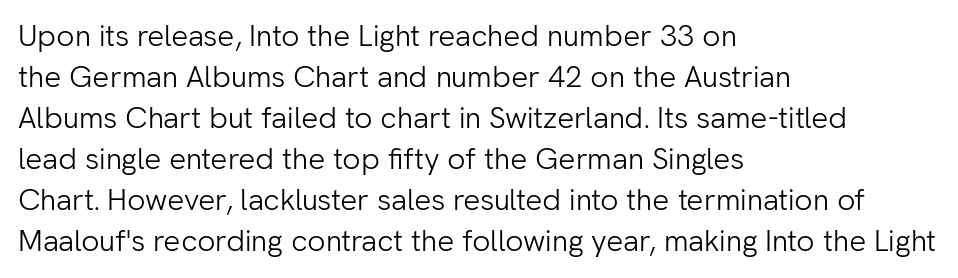
The image shows 30 px light sans-serif type, upright; set left-aligned, normal line spacing (1.37x), normal letter spacing, not underlined; low stroke contrast and a medium x-height.
